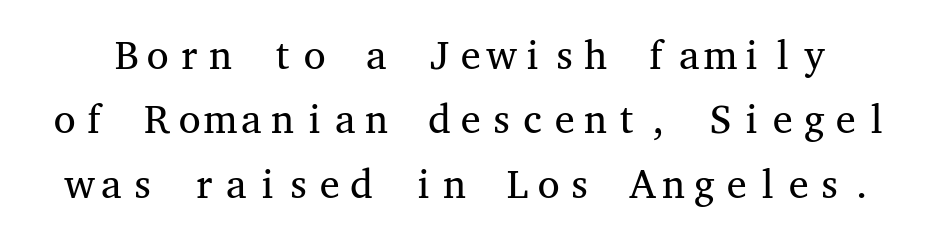
Q: Is the text bold? A: No.
Q: Is the text italic (slanted)? A: No, it is upright.
Q: Is the typeface a serif or a sans-serif typeface? A: Serif.
Q: Is the text underlined? A: No.
Q: Is the spacing between letters normal or unusually wide? A: Normal.
Q: Is the spacing between lines tight, normal or loose? A: Normal.
Q: Width (condensed, normal, or wide)? A: Wide.
Q: Stroke contrast? A: Medium.
Q: x-height? A: Medium.
Q: Monospaced? A: Yes.
